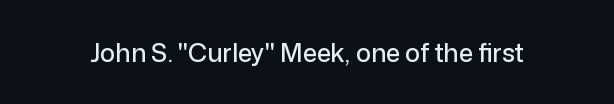
If you drew a line through each stem, it would be perfectly vertical. Characters follow at the spacing the type designer built in. The words here are not underlined.
